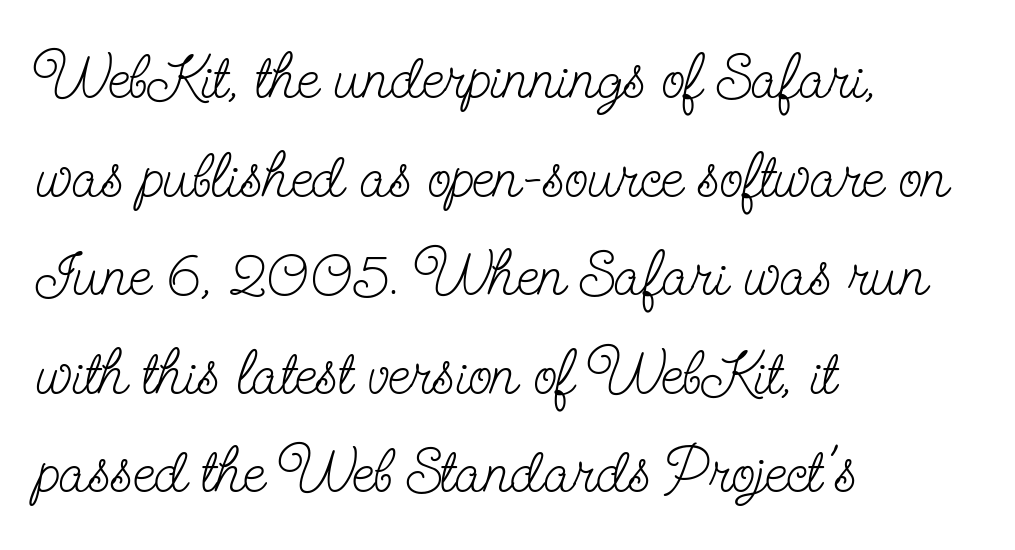
The image shows 62 px light, condensed serif type; set left-aligned, normal line spacing (1.59x), normal letter spacing, not underlined; low stroke contrast and a small x-height.
